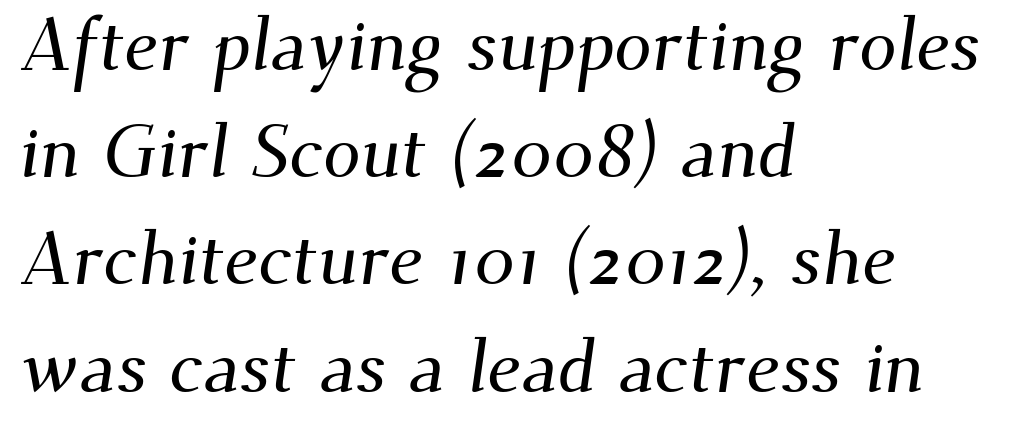
The image shows 75 px serif type; set left-aligned, normal line spacing (1.43x), normal letter spacing, not underlined; medium stroke contrast and a small x-height.
